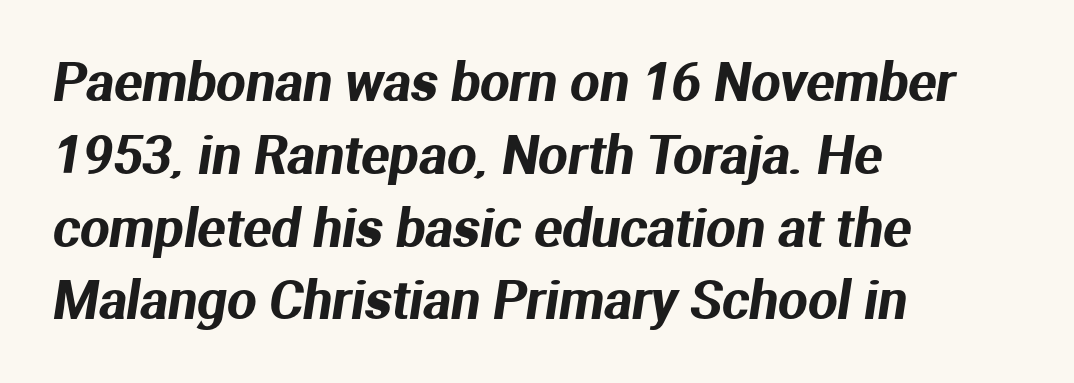
No word sits above an underline. Note: no serifs on the glyphs. You could call the tracking neutral — neither tight nor loose. Which margin do the lines hug? The left one — the right edge is uneven. The letters advance in unequal steps, a hallmark of proportional type.
